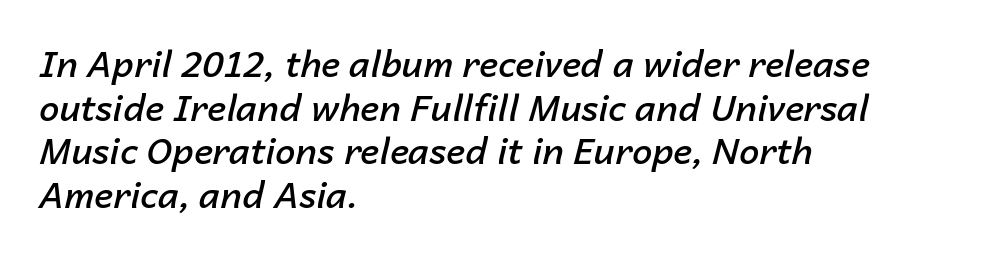
The image shows 36 px semibold type, italic (leaning right); set left-aligned, line spacing 1.21x, normal letter spacing, not underlined; low stroke contrast and a medium x-height.
